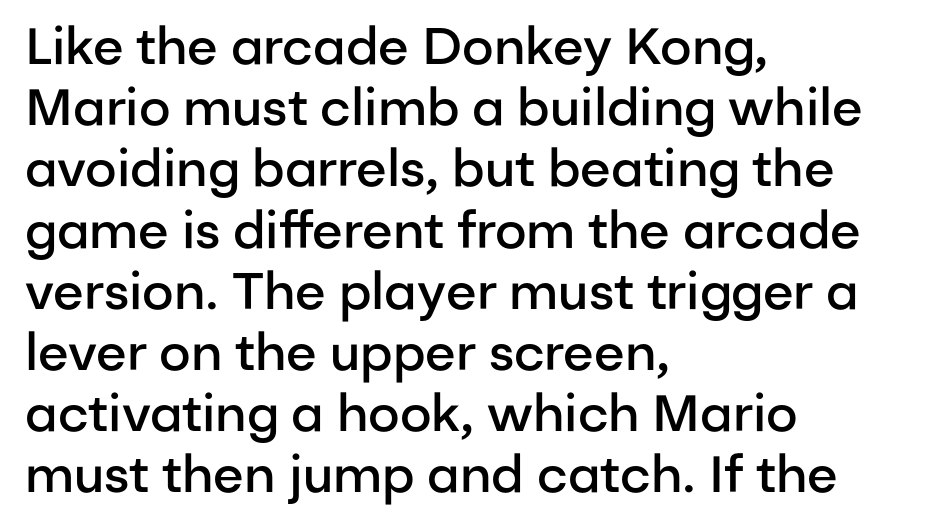
The image shows 51 px semibold sans-serif type, upright; set left-aligned, line spacing 1.2x, normal letter spacing, not underlined; low stroke contrast and a medium x-height.
